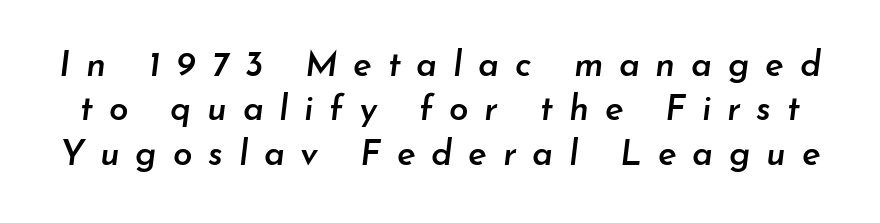
The typesetting leans somewhat heavy: a semibold. This rendering features lettering with no underline. What stands out about the letter spacing? Its width — letters are far apart. A typesetter would call this proportional, since set widths differ per character. Posture: slanted.
